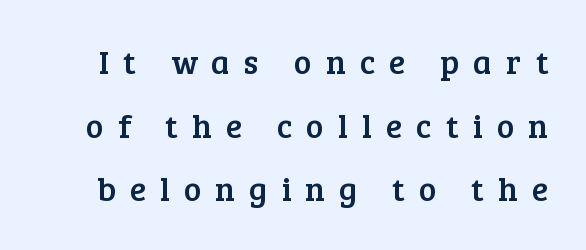
Q: Is the text italic (slanted)? A: No, it is upright.
Q: Is the typeface a serif or a sans-serif typeface? A: Serif.
Q: Is the text underlined? A: No.
Q: Is the spacing between letters normal or unusually wide? A: Unusually wide.
Q: Is the spacing between lines tight, normal or loose? A: Loose.
Q: Width (condensed, normal, or wide)? A: Normal.
Q: Stroke contrast? A: Low.
Q: x-height? A: Medium.
Q: Monospaced? A: No.
